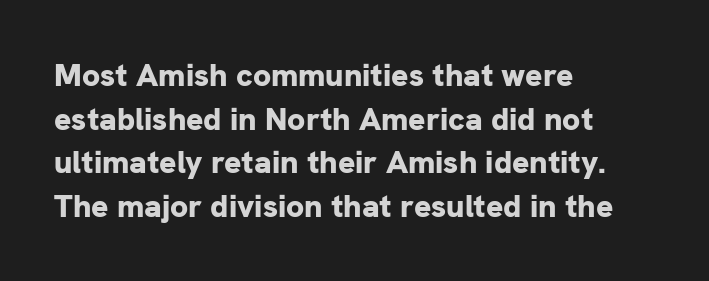
Q: Is the text bold? A: Yes.
Q: Is the text italic (slanted)? A: No, it is upright.
Q: Is the typeface a serif or a sans-serif typeface? A: Sans-serif.
Q: Is the text underlined? A: No.
Q: How is the paragraph aligned? A: Left-aligned.
Q: Is the spacing between letters normal or unusually wide? A: Normal.
Q: Is the spacing between lines tight, normal or loose? A: Normal.
Q: Width (condensed, normal, or wide)? A: Normal.
Q: Stroke contrast? A: Low.
Q: x-height? A: Medium.
Q: Monospaced? A: No.
